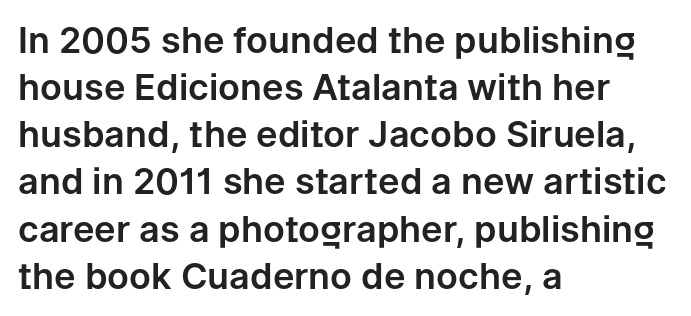
Q: Is the text italic (slanted)? A: No, it is upright.
Q: Is the typeface a serif or a sans-serif typeface? A: Sans-serif.
Q: Is the text underlined? A: No.
Q: How is the paragraph aligned? A: Left-aligned.
Q: Is the spacing between letters normal or unusually wide? A: Normal.
Q: Is the spacing between lines tight, normal or loose? A: Normal.
Q: Width (condensed, normal, or wide)? A: Normal.
Q: Stroke contrast? A: Low.
Q: x-height? A: Medium.
Q: Monospaced? A: No.
